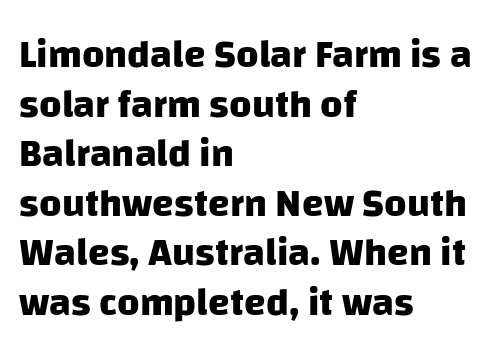
{"serif": "no", "bold": "yes", "weight": "heavy", "width": "normal", "stroke_contrast": "low", "x_height": "large", "monospaced": "no", "underline": "no", "align": "left", "line_spacing": "normal", "line_spacing_ratio": 1.27, "letter_spacing": "normal", "letter_spacing_em": 0.0, "glyph_px": 39}
